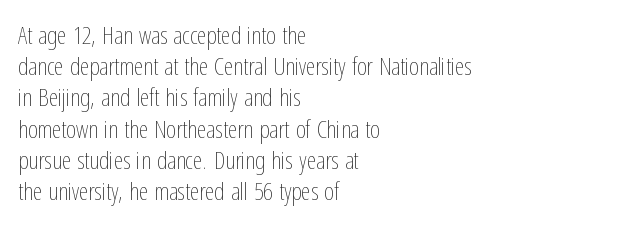
The ragged edge is on the right, which tells us the setting is flush left. The passage shown is not underscored anywhere. These lines were composed using upright roman letters. This sample uses plain, unmodified letter spacing. Reading down the column, the eye jumps a familiar distance to each next line.
